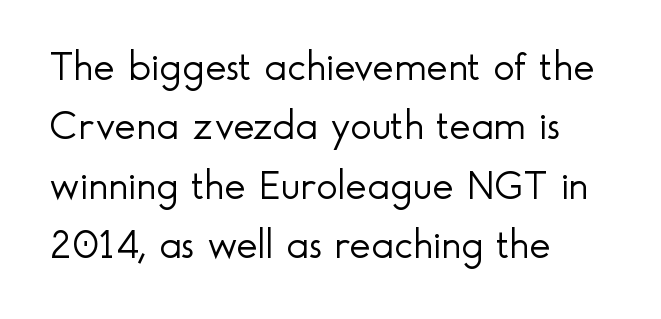
Q: Is the text bold? A: No.
Q: Is the text italic (slanted)? A: No, it is upright.
Q: Is the typeface a serif or a sans-serif typeface? A: Sans-serif.
Q: Is the text underlined? A: No.
Q: How is the paragraph aligned? A: Left-aligned.
Q: Is the spacing between letters normal or unusually wide? A: Normal.
Q: Is the spacing between lines tight, normal or loose? A: Normal.
Q: Width (condensed, normal, or wide)? A: Normal.
Q: x-height? A: Small.
Q: Monospaced? A: No.
